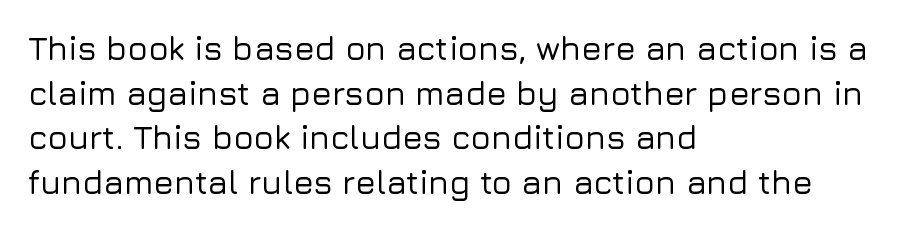
Q: Is the text italic (slanted)? A: No, it is upright.
Q: Is the typeface a serif or a sans-serif typeface? A: Sans-serif.
Q: Is the text underlined? A: No.
Q: How is the paragraph aligned? A: Left-aligned.
Q: Is the spacing between letters normal or unusually wide? A: Normal.
Q: Is the spacing between lines tight, normal or loose? A: Normal.
Q: Width (condensed, normal, or wide)? A: Normal.
Q: Stroke contrast? A: Low.
Q: x-height? A: Medium.
Q: Monospaced? A: No.
